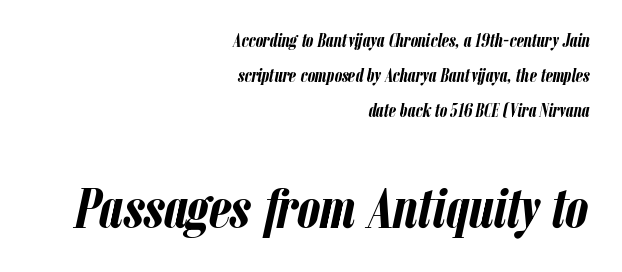
{"italic": "yes", "lean": "right", "slant_degrees": 12, "bold": "yes", "weight": "semibold", "width": "condensed", "stroke_contrast": "low", "x_height": "medium", "monospaced": "no", "underline": "no", "align": "right", "line_spacing_ratio": 1.85, "letter_spacing": "normal", "letter_spacing_em": 0.0, "larger_block": "second", "size_ratio": 3.05, "glyph_px": 58}
